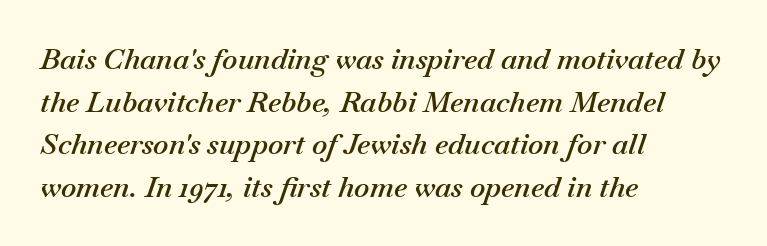
The image shows 29 px semibold type, italic (leaning right); set left-aligned, normal line spacing (1.47x), normal letter spacing, not underlined; medium stroke contrast and a small x-height.
